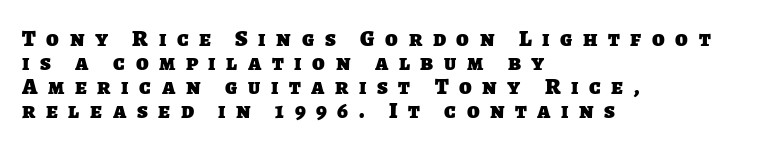
Its strokes are broad and dark, the hallmark of bold type. Decoration check: the copy has no underline. Each word looks stretched out because of the extra space between its letters. Casual observation: everything's shoved over to the left.
